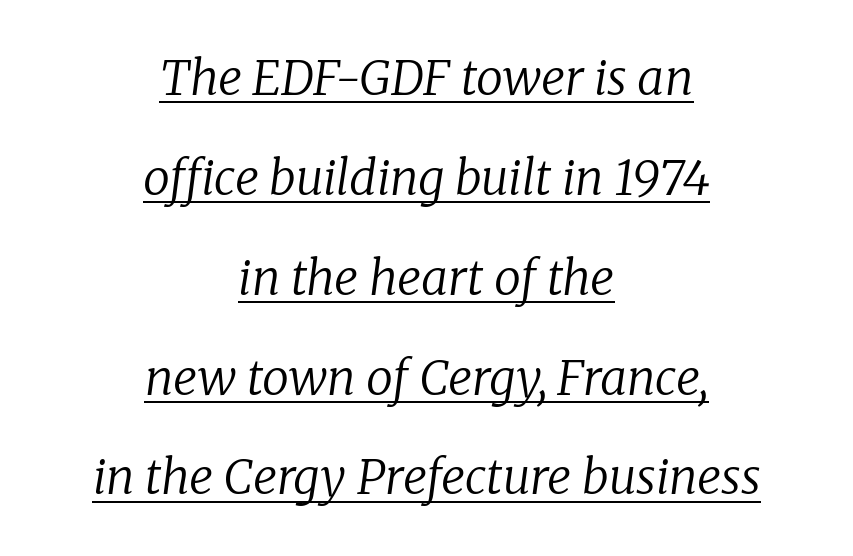
The image shows 48 px regular-weight serif type, italic (leaning right); set centered, loose line spacing (2.08x), normal letter spacing, underlined; low stroke contrast and a medium x-height.
